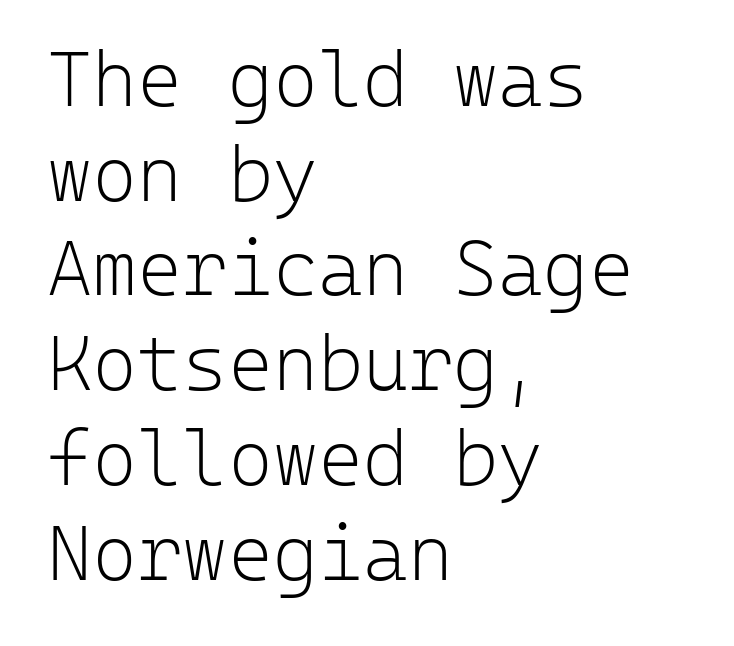
Q: Is the text bold? A: No.
Q: Is the text italic (slanted)? A: No, it is upright.
Q: Is the typeface a serif or a sans-serif typeface? A: Sans-serif.
Q: Is the text underlined? A: No.
Q: How is the paragraph aligned? A: Left-aligned.
Q: Is the spacing between letters normal or unusually wide? A: Normal.
Q: Width (condensed, normal, or wide)? A: Normal.
Q: Stroke contrast? A: Low.
Q: x-height? A: Medium.
Q: Monospaced? A: Yes.
